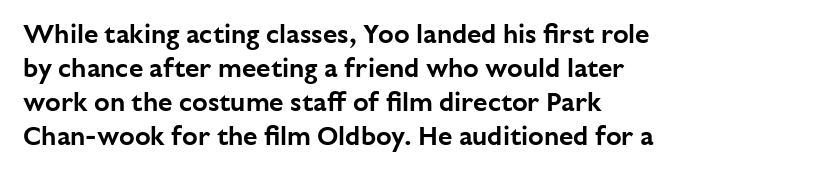
The passage is arranged the way most books set body copy — flush left. This is roman type, the default non-slanted kind. The rows are spaced the way most documents space them. The letterforms sit shoulder to shoulder at normal distance. Honestly, there is no underline to notice here at all.
